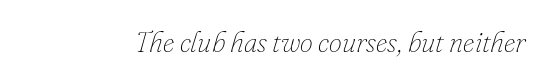
Q: Is the text bold? A: No.
Q: Is the text italic (slanted)? A: Yes, it leans right by about 16 degrees.
Q: Is the text underlined? A: No.
Q: Is the spacing between letters normal or unusually wide? A: Normal.
Q: Width (condensed, normal, or wide)? A: Normal.
Q: Stroke contrast? A: Low.
Q: x-height? A: Small.
Q: Monospaced? A: No.
